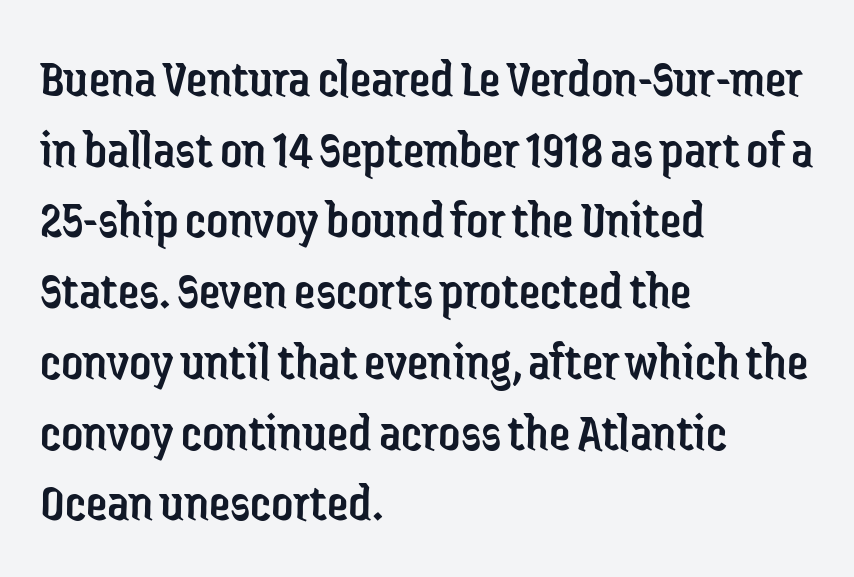
Beneath every word, the page is bare. You can tell from the bare stems that sans-serif type was used. Is this a heavy cut? Hardly; it is regular or lighter. Is the letter spacing exaggerated? No — it looks like the ordinary default. How would I describe the line gaps? Plain and ordinary. The passage shown is typed in a proportional face where columns would drift.
